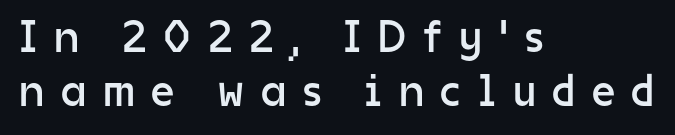
Horizontally, the lines are justified to the leading edge only. The type sits square on the baseline with zero lean. Here the designer chose a conventional face with non-uniform glyph widths. The words here are not underlined. The letterforms stand isolated, each surrounded by extra space.
